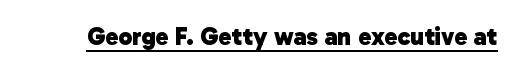
The tracking reads as untouched default to a designer's eye. Students, this is bold: see how much ink each stroke carries. Emphasis is given by a line drawn under the lettering.
